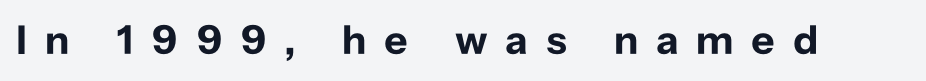
{"serif": "no", "italic": "no", "bold": "yes", "weight": "bold", "width": "normal", "stroke_contrast": "low", "x_height": "medium", "monospaced": "no", "underline": "no", "letter_spacing": "wide", "letter_spacing_em": 0.43, "glyph_px": 41}
